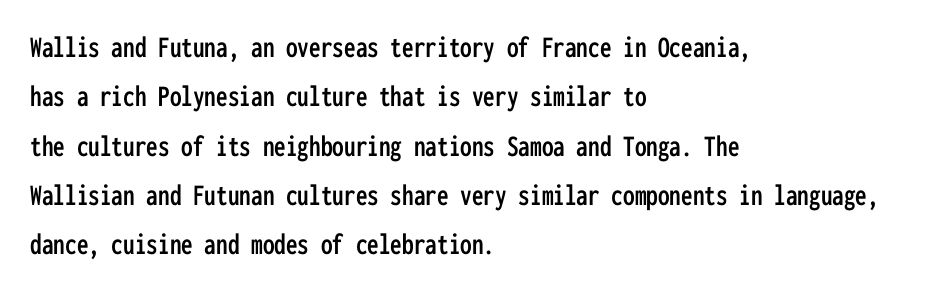
{"serif": "no", "italic": "no", "width": "condensed", "stroke_contrast": "low", "x_height": "medium", "monospaced": "yes", "underline": "no", "align": "left", "line_spacing": "normal", "line_spacing_ratio": 1.59, "letter_spacing": "normal", "letter_spacing_em": 0.0, "glyph_px": 31}
